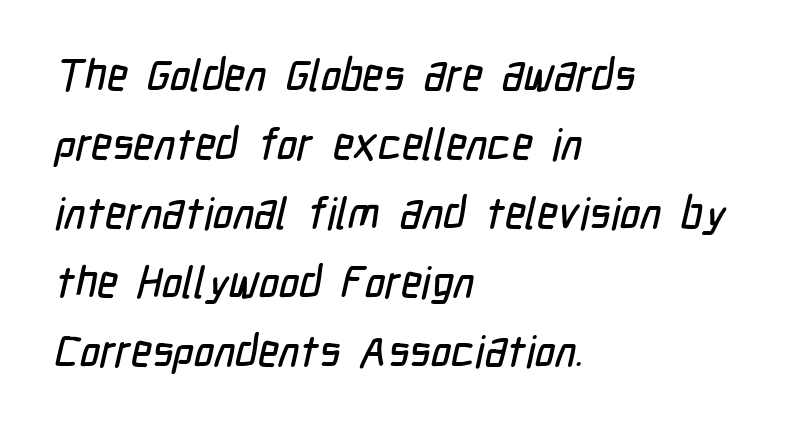
The image shows 44 px condensed sans-serif type; set left-aligned, normal line spacing (1.57x), normal letter spacing, not underlined; low stroke contrast and a medium x-height.
